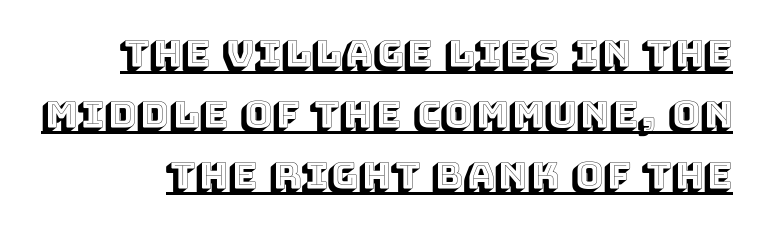
Q: Is the text italic (slanted)? A: No, it is upright.
Q: Is the text underlined? A: Yes.
Q: Is the spacing between letters normal or unusually wide? A: Normal.
Q: Is the spacing between lines tight, normal or loose? A: Normal.
Q: Width (condensed, normal, or wide)? A: Normal.
Q: x-height? A: Large.
Q: Monospaced? A: No.
